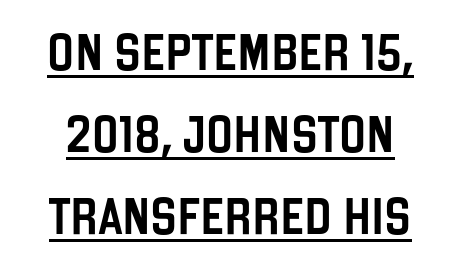
Q: Is the text italic (slanted)? A: No, it is upright.
Q: Is the typeface a serif or a sans-serif typeface? A: Sans-serif.
Q: Is the text underlined? A: Yes.
Q: Is the spacing between letters normal or unusually wide? A: Normal.
Q: Is the spacing between lines tight, normal or loose? A: Loose.
Q: Width (condensed, normal, or wide)? A: Condensed.
Q: Stroke contrast? A: Low.
Q: x-height? A: Large.
Q: Monospaced? A: No.
